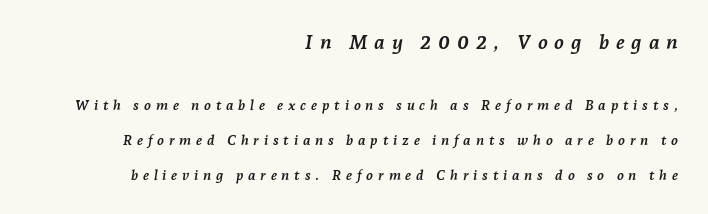
The image shows 20 px bold type, italic (leaning right); set right-aligned, loose line spacing (2.5x), unusually wide letter spacing (+0.34 em), not underlined; the first (top) block is 1.43x larger.
